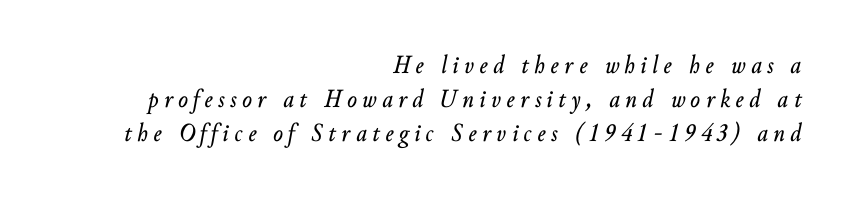
The image shows 26 px text type, italic (leaning right); set right-aligned, normal line spacing (1.31x), unusually wide letter spacing (+0.21 em), not underlined.
